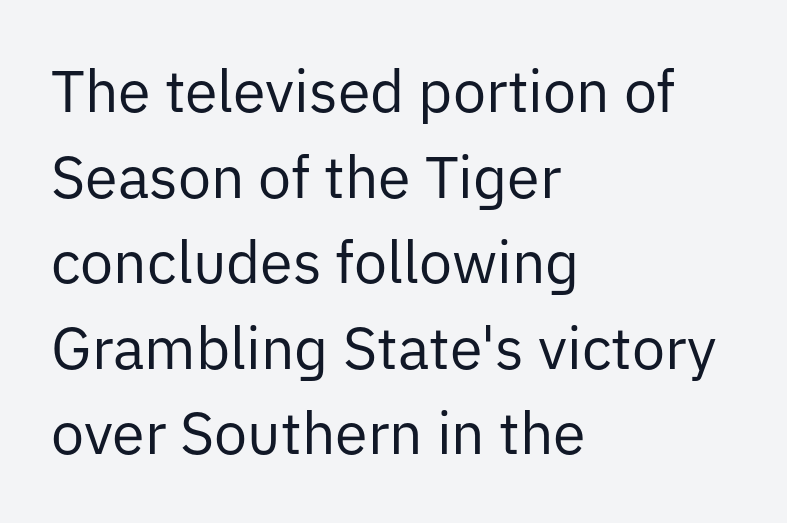
The image shows 59 px regular-weight sans-serif type, upright; set left-aligned, normal line spacing (1.45x), normal letter spacing, not underlined; low stroke contrast and a medium x-height.
